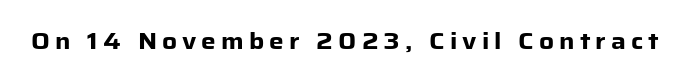
The space directly below the letters is spotless. Rendered with straight, roman letterforms. Substantial extra tracking has been applied to these lines. Bold? Absolutely — the strokes are thick and heavy.
